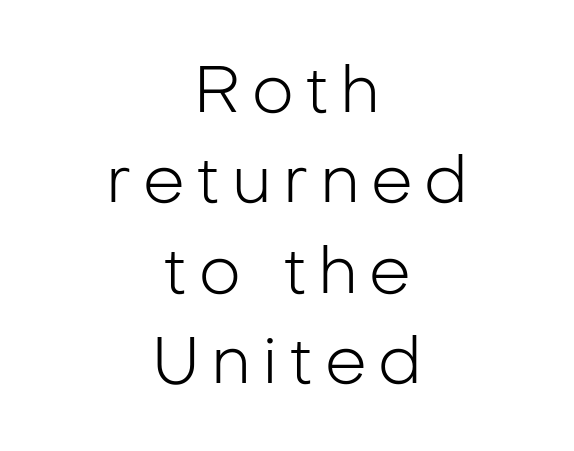
The image shows 66 px light sans-serif type, upright; set centered, normal line spacing (1.37x), not underlined; low stroke contrast and a medium x-height.
